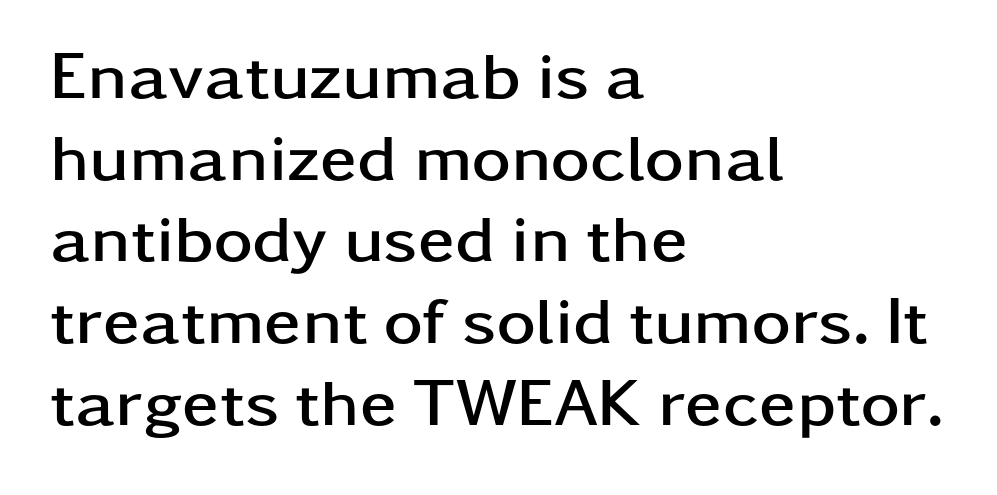
{"serif": "no", "italic": "no", "bold": "yes", "weight": "semibold", "width": "wide", "stroke_contrast": "low", "x_height": "medium", "monospaced": "no", "underline": "no", "align": "left", "line_spacing_ratio": 1.22, "letter_spacing": "normal", "letter_spacing_em": 0.0, "glyph_px": 67}
